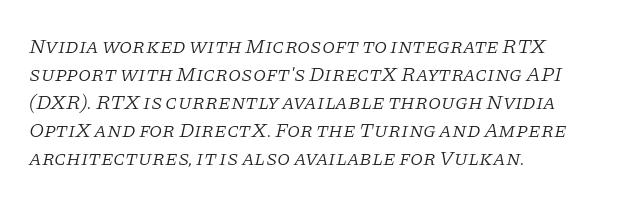
Short note: letters normally spaced. The typeface has the unassuming heft of standard copy or less. Left-aligned paragraph, ragged on the right. The rows are spaced the way most documents space them. This sample uses an oblique cut, with every glyph tilted off the vertical. The gap between lines stays unmarked.
